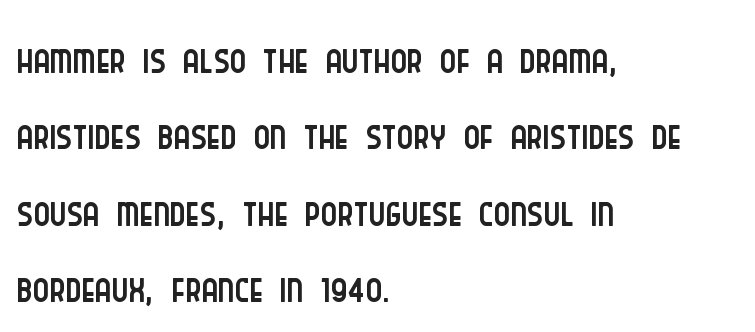
Rendered with straight, roman letterforms. Counters stay open thanks to moderate or lighter strokes. A bare baseline throughout the passage. What stands out about the letter spacing? Nothing — it is the standard amount. The font family rendered here belongs to the sans-serif group. Is this a fixed-width face? No — the glyphs have proportional, varying widths.
